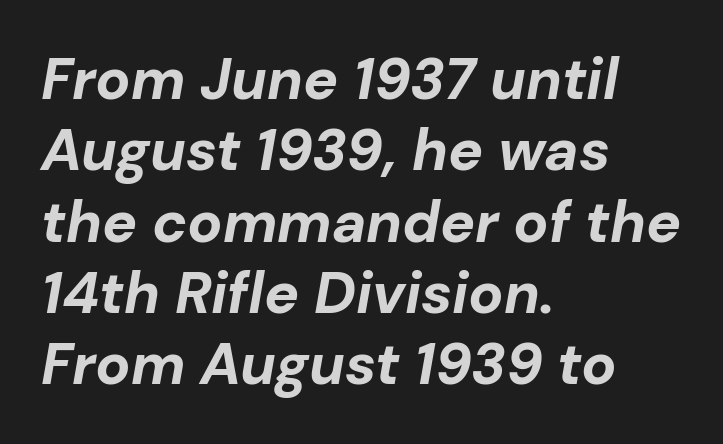
Pretty heavy lettering here — definitely bold. Characters follow at the spacing the type designer built in. The rendering anchors every line to the left-hand side. Nobody drew a line under any word here. Here the designer chose a conventional face with non-uniform glyph widths.
